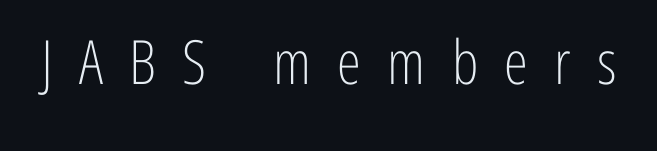
{"serif": "no", "italic": "no", "bold": "no", "weight": "light", "width": "condensed", "stroke_contrast": "low", "x_height": "medium", "monospaced": "no", "underline": "no", "letter_spacing": "wide", "letter_spacing_em": 0.43, "glyph_px": 61}
